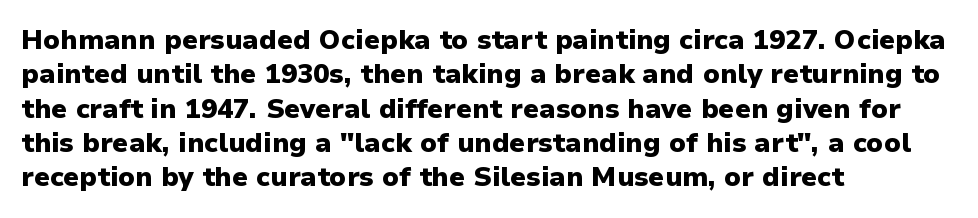
{"italic": "no", "bold": "yes", "underline": "no", "align": "left", "line_spacing": "normal", "line_spacing_ratio": 1.27, "letter_spacing": "normal", "letter_spacing_em": 0.0, "glyph_px": 27}
